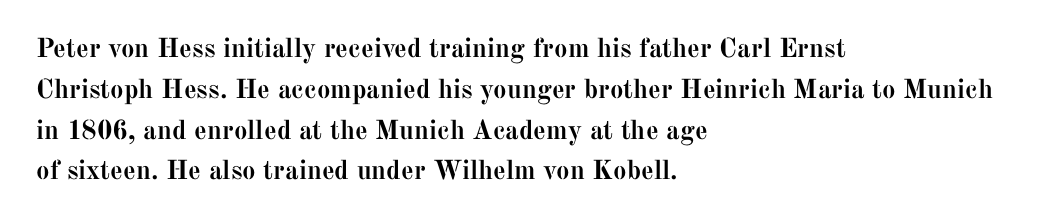
Q: Is the text bold? A: Yes.
Q: Is the text italic (slanted)? A: No, it is upright.
Q: Is the text underlined? A: No.
Q: How is the paragraph aligned? A: Left-aligned.
Q: Is the spacing between letters normal or unusually wide? A: Normal.
Q: Is the spacing between lines tight, normal or loose? A: Normal.
